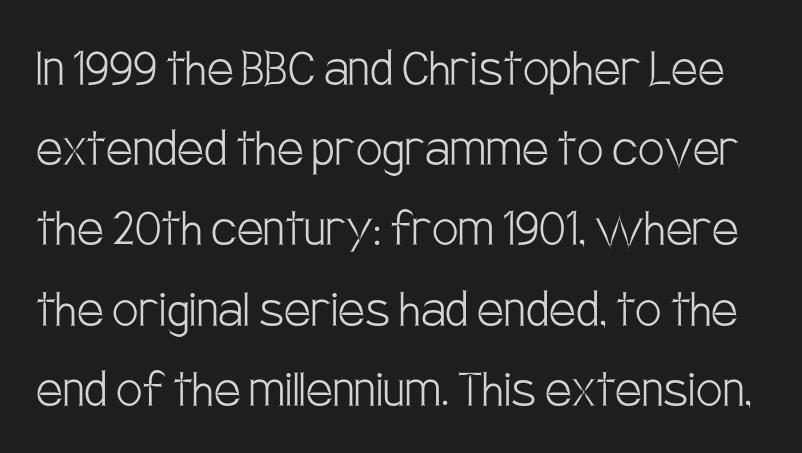
{"serif": "no", "italic": "no", "bold": "no", "weight": "light", "width": "condensed", "stroke_contrast": "low", "x_height": "large", "monospaced": "no", "underline": "no", "line_spacing": "normal", "line_spacing_ratio": 1.36, "letter_spacing": "normal", "letter_spacing_em": 0.0, "glyph_px": 59}
